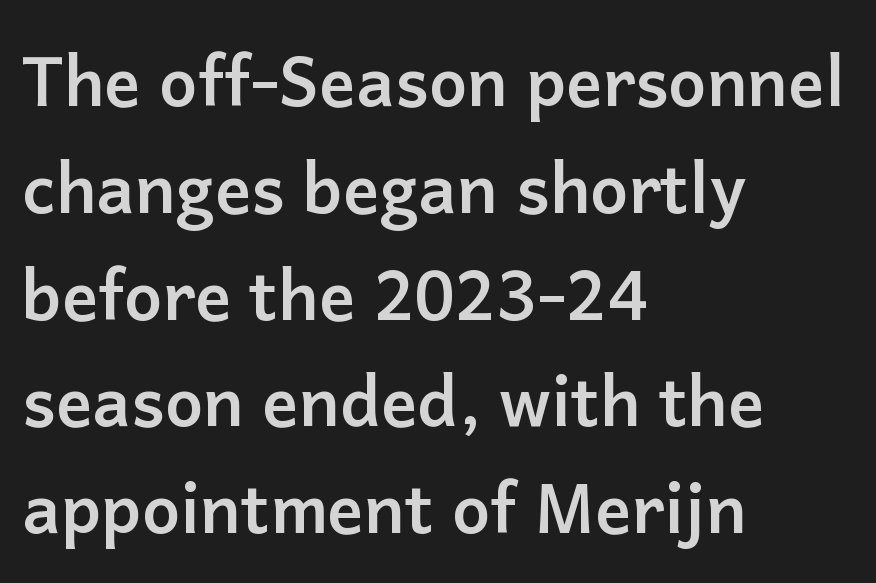
Q: Is the text bold? A: Yes.
Q: Is the text italic (slanted)? A: No, it is upright.
Q: Is the typeface a serif or a sans-serif typeface? A: Sans-serif.
Q: Is the text underlined? A: No.
Q: How is the paragraph aligned? A: Left-aligned.
Q: Is the spacing between letters normal or unusually wide? A: Normal.
Q: Is the spacing between lines tight, normal or loose? A: Normal.
Q: Width (condensed, normal, or wide)? A: Normal.
Q: Stroke contrast? A: Low.
Q: x-height? A: Medium.
Q: Monospaced? A: No.
